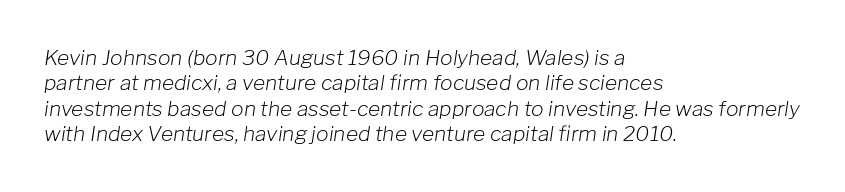
The passage shown is not underscored anywhere. The text carries the slant typical of an italic or oblique font. Which margin do the lines hug? The left one — the right edge is uneven. The line texture is even and compact thanks to regular tracking. Caption: face not bold, strokes unweighted.
